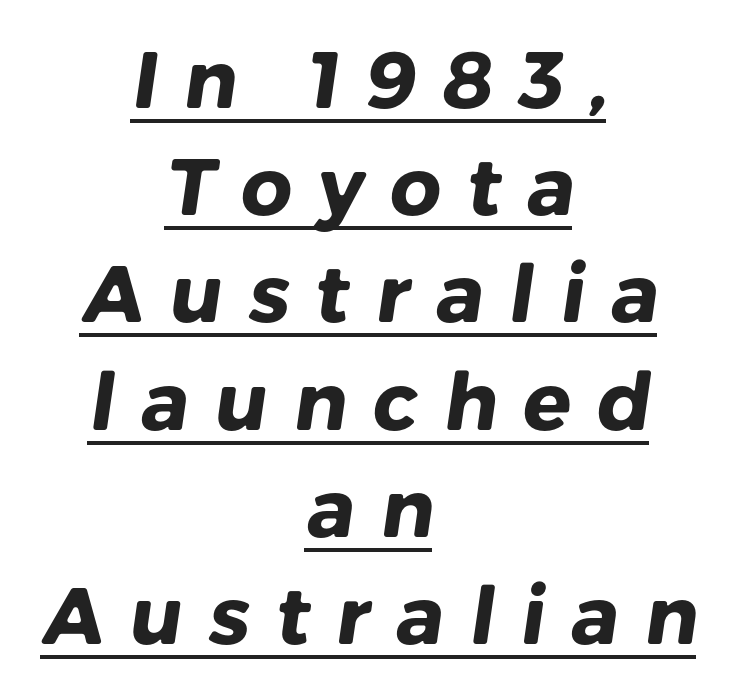
Q: Is the text bold? A: Yes.
Q: Is the typeface a serif or a sans-serif typeface? A: Sans-serif.
Q: Is the text underlined? A: Yes.
Q: How is the paragraph aligned? A: Centered.
Q: Is the spacing between letters normal or unusually wide? A: Unusually wide.
Q: Is the spacing between lines tight, normal or loose? A: Normal.
Q: Width (condensed, normal, or wide)? A: Normal.
Q: Stroke contrast? A: Low.
Q: x-height? A: Medium.
Q: Monospaced? A: No.
